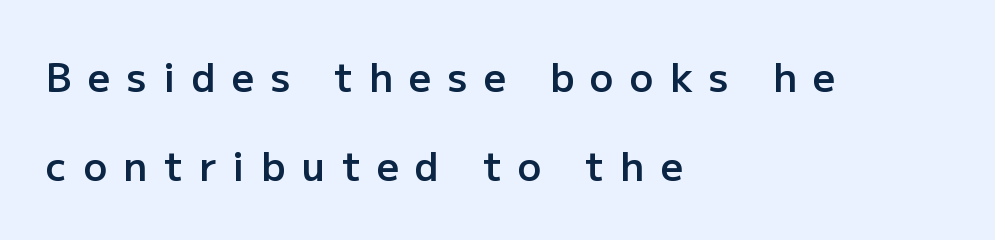
No feet cap the strokes, marking this as sans-serif type. The letters advance in unequal steps, a hallmark of proportional type. These lines carry some extra weight — a demibold, not a full bold. The specimen reads as upright at a glance. Teacher's note: observe the even left margin — that is flush-left alignment.
